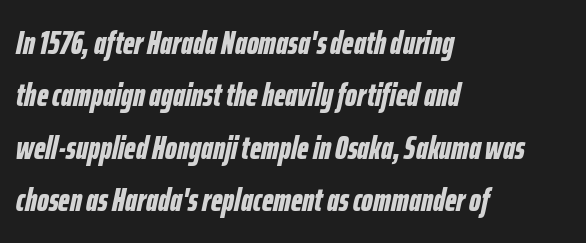
The image shows 33 px bold, condensed type, italic (leaning right); set left-aligned, normal line spacing (1.59x), normal letter spacing, not underlined; low stroke contrast and a medium x-height.
